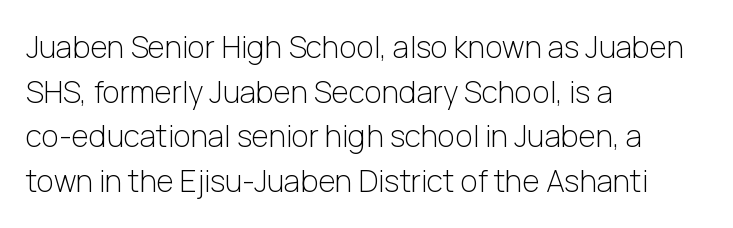
Heaviness? Minimal to ordinary, like unemphasized prose. The text block is weighted toward the left margin, trailing off unevenly rightward. Students, observe: this is what conventionally led text looks like. Italic: no, the glyphs are upright roman.
